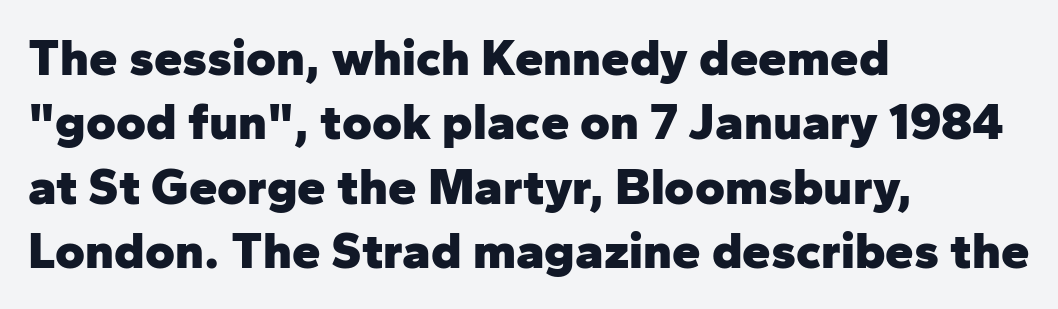
{"serif": "no", "italic": "no", "bold": "yes", "weight": "heavy", "width": "normal", "stroke_contrast": "low", "x_height": "medium", "monospaced": "no", "underline": "no", "align": "left", "line_spacing": "normal", "line_spacing_ratio": 1.26, "letter_spacing": "normal", "letter_spacing_em": 0.0, "glyph_px": 51}
